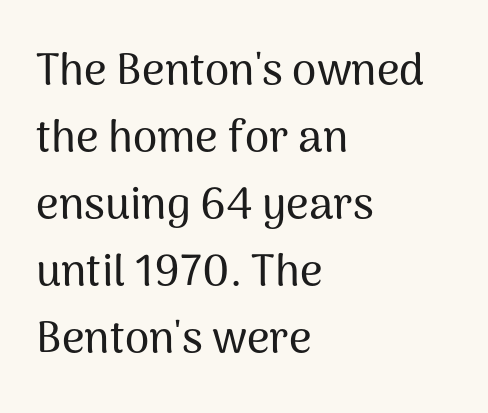
Here the designer chose a conventional face with non-uniform glyph widths. The typography opts for an upright posture over an oblique one. The paragraph has a hard left edge and a soft right edge. Look at the bottom of the vertical strokes: they stop flat, with no serifs.
